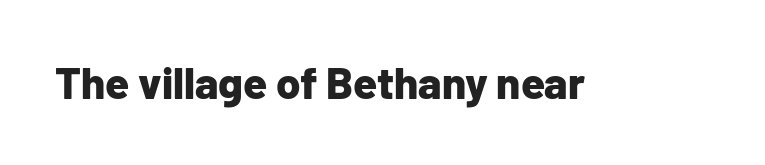
{"serif": "no", "italic": "no", "bold": "yes", "weight": "bold", "width": "normal", "stroke_contrast": "low", "x_height": "medium", "monospaced": "no", "underline": "no", "letter_spacing": "normal", "letter_spacing_em": 0.0, "glyph_px": 44}
